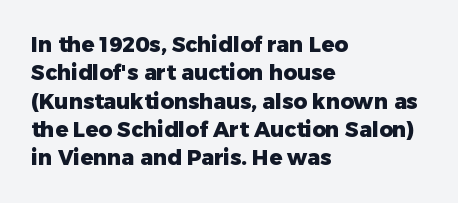
The lines in this sample share a left origin and differ only in where they stop. The block of text has a typical density, with ordinary space between rows. Posture: upright roman. The characters look thick and weighty, a clear bold. Letters rest on an invisible, unmarked baseline. There is no visible air inserted between adjacent glyphs.
